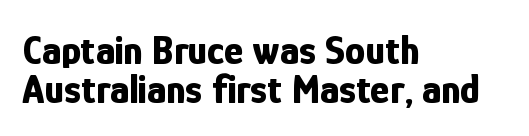
Q: Is the text bold? A: Yes.
Q: Is the text italic (slanted)? A: No, it is upright.
Q: Is the typeface a serif or a sans-serif typeface? A: Sans-serif.
Q: Is the text underlined? A: No.
Q: How is the paragraph aligned? A: Left-aligned.
Q: Is the spacing between letters normal or unusually wide? A: Normal.
Q: Is the spacing between lines tight, normal or loose? A: Tight.
Q: Width (condensed, normal, or wide)? A: Condensed.
Q: Stroke contrast? A: Low.
Q: x-height? A: Medium.
Q: Monospaced? A: No.
